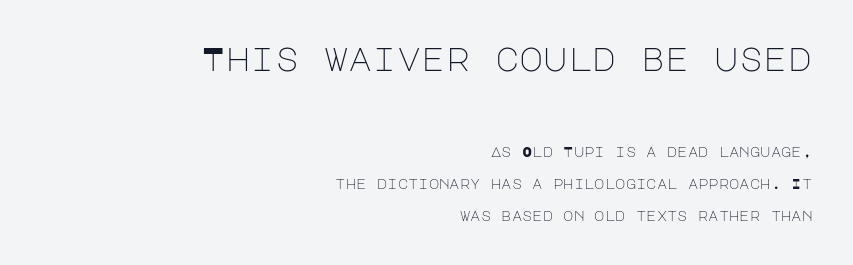
The strokes carry an ordinary text weight at most. Does the bottom block carry the larger type? No, the top block does. Whoever set this chose breathing room over compactness in the vertical rhythm. Quick note: not italic, upright.
